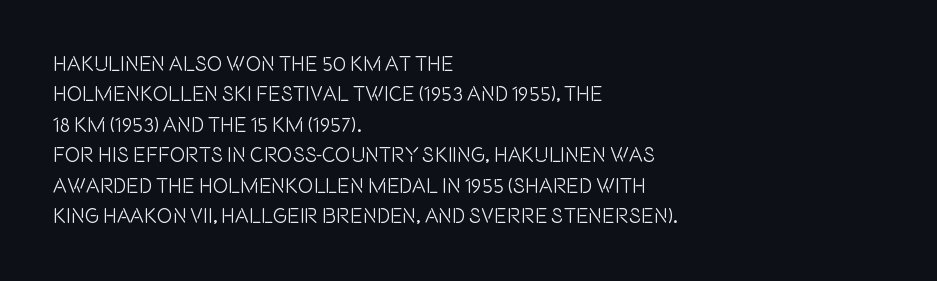
Q: Is the text italic (slanted)? A: No, it is upright.
Q: Is the text underlined? A: No.
Q: How is the paragraph aligned? A: Left-aligned.
Q: Is the spacing between letters normal or unusually wide? A: Normal.
Q: Is the spacing between lines tight, normal or loose? A: Normal.
